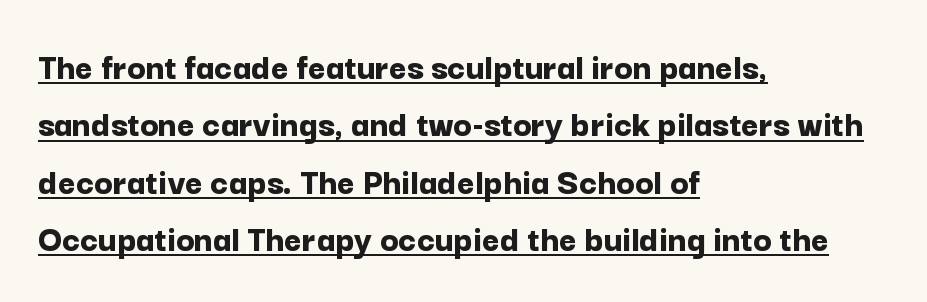
{"serif": "no", "italic": "no", "bold": "yes", "weight": "bold", "width": "normal", "stroke_contrast": "low", "x_height": "medium", "monospaced": "no", "underline": "yes", "align": "left", "line_spacing": "normal", "line_spacing_ratio": 1.51, "letter_spacing": "normal", "letter_spacing_em": 0.0, "glyph_px": 38}
